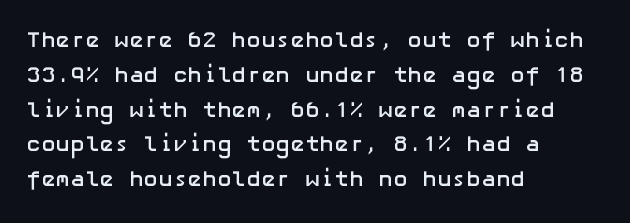
Q: Is the text bold? A: Yes.
Q: Is the text italic (slanted)? A: No, it is upright.
Q: Is the text underlined? A: No.
Q: How is the paragraph aligned? A: Left-aligned.
Q: Is the spacing between letters normal or unusually wide? A: Normal.
Q: Is the spacing between lines tight, normal or loose? A: Normal.
